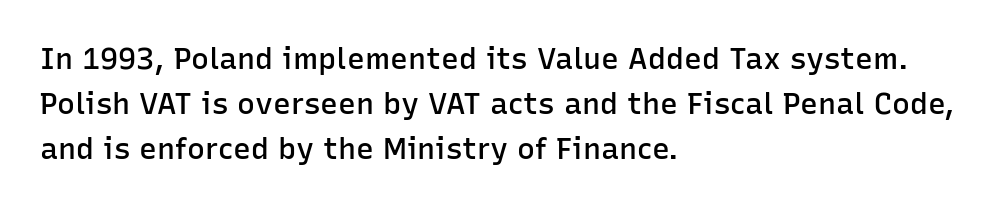
Q: Is the text bold? A: Semi-bold.
Q: Is the text italic (slanted)? A: No, it is upright.
Q: Is the typeface a serif or a sans-serif typeface? A: Sans-serif.
Q: Is the text underlined? A: No.
Q: How is the paragraph aligned? A: Left-aligned.
Q: Is the spacing between letters normal or unusually wide? A: Normal.
Q: Is the spacing between lines tight, normal or loose? A: Normal.
Q: Width (condensed, normal, or wide)? A: Normal.
Q: Stroke contrast? A: Low.
Q: x-height? A: Medium.
Q: Monospaced? A: No.
